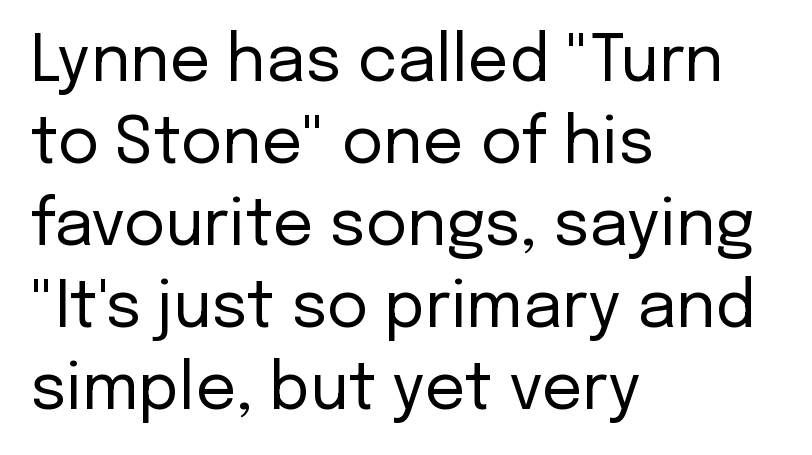
Q: Is the text bold? A: No.
Q: Is the text italic (slanted)? A: No, it is upright.
Q: Is the typeface a serif or a sans-serif typeface? A: Sans-serif.
Q: Is the text underlined? A: No.
Q: How is the paragraph aligned? A: Left-aligned.
Q: Is the spacing between letters normal or unusually wide? A: Normal.
Q: Is the spacing between lines tight, normal or loose? A: Normal.
Q: Width (condensed, normal, or wide)? A: Normal.
Q: Stroke contrast? A: Low.
Q: x-height? A: Medium.
Q: Monospaced? A: No.
